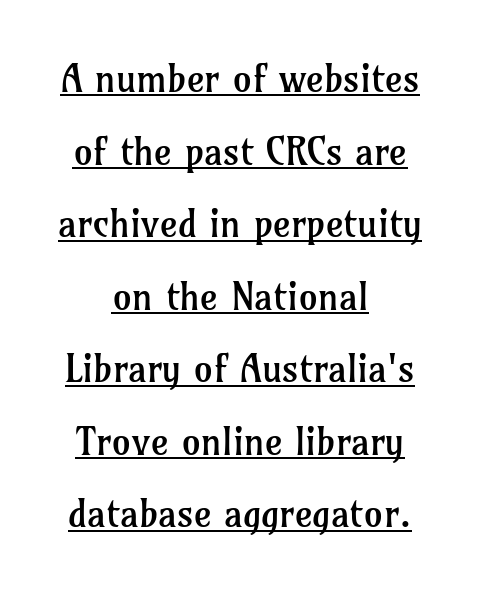
The image shows 38 px regular-weight serif type, upright; set centered, loose line spacing (1.91x), normal letter spacing, underlined; low stroke contrast and a medium x-height.
